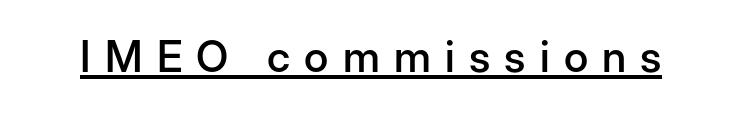
The image shows 43 px semibold sans-serif type, upright; set unusually wide letter spacing (+0.33 em), underlined; low stroke contrast and a medium x-height.
